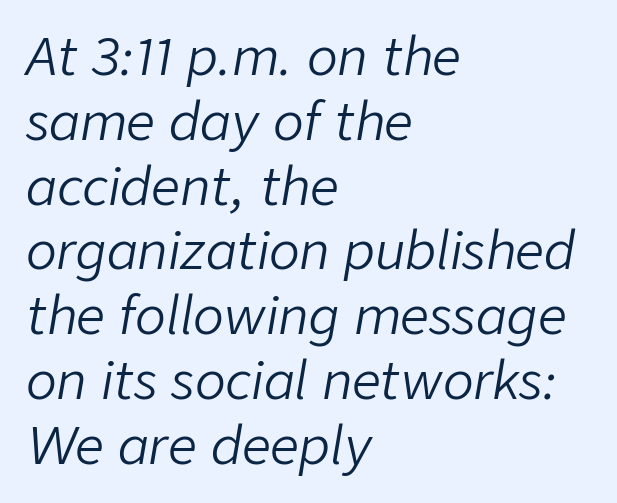
Character widths vary here, with narrow letters taking less room than wide ones. Is this a heavy cut? Hardly; it is regular or lighter. Is the type slanted? Yes — the strokes lean at a clear angle. The space between consecutive lines is moderate. Horizontal alignment here is leftward, the default for most running prose. Caption: standard tracking, unaltered.
